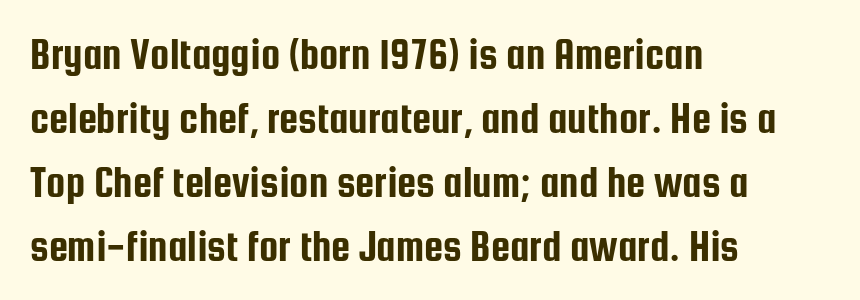
Q: Is the text italic (slanted)? A: No, it is upright.
Q: Is the typeface a serif or a sans-serif typeface? A: Sans-serif.
Q: Is the text underlined? A: No.
Q: How is the paragraph aligned? A: Left-aligned.
Q: Is the spacing between letters normal or unusually wide? A: Normal.
Q: Is the spacing between lines tight, normal or loose? A: Normal.
Q: Width (condensed, normal, or wide)? A: Condensed.
Q: Stroke contrast? A: Low.
Q: x-height? A: Medium.
Q: Monospaced? A: No.
